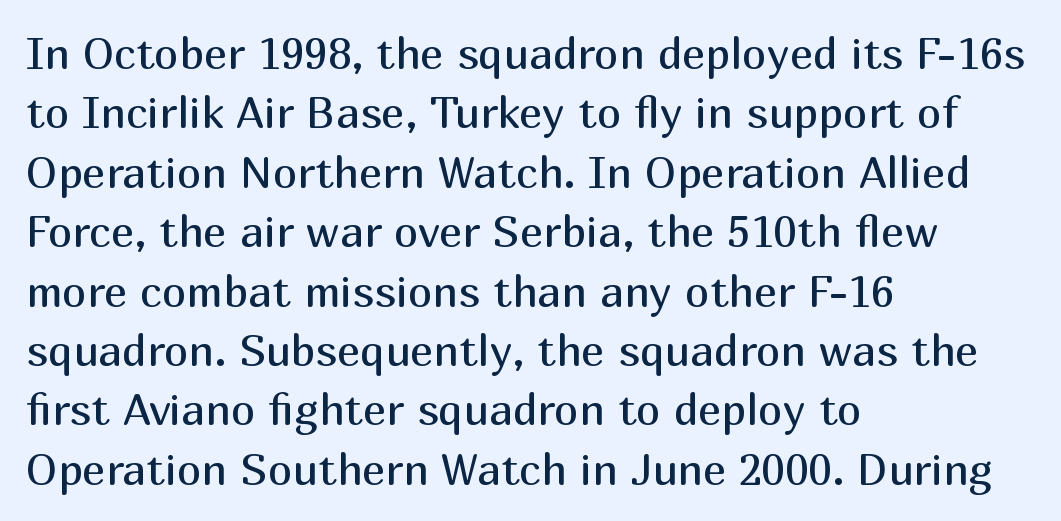
The image shows 44 px regular-weight sans-serif type, upright; set left-aligned, normal line spacing (1.35x), normal letter spacing, not underlined; medium stroke contrast and a medium x-height.
